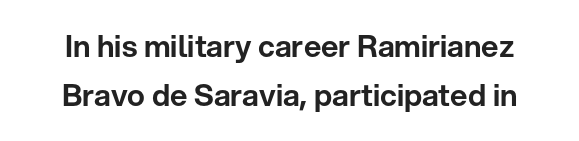
{"serif": "no", "italic": "no", "width": "normal", "stroke_contrast": "low", "x_height": "medium", "monospaced": "no", "underline": "no", "line_spacing": "normal", "line_spacing_ratio": 1.65, "letter_spacing": "normal", "letter_spacing_em": 0.0, "glyph_px": 30}
